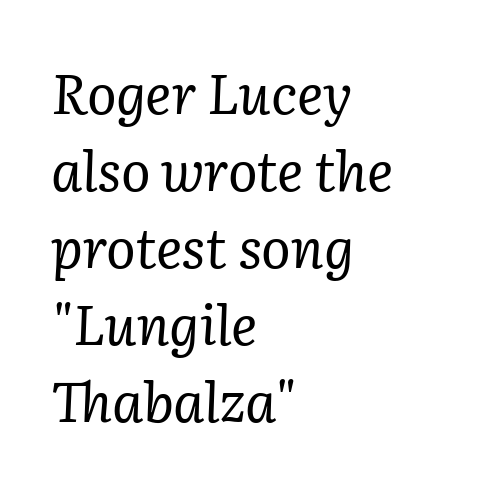
The image shows 55 px regular-weight serif type, italic (leaning right); set left-aligned, normal line spacing (1.4x), normal letter spacing, not underlined; low stroke contrast and a medium x-height.
